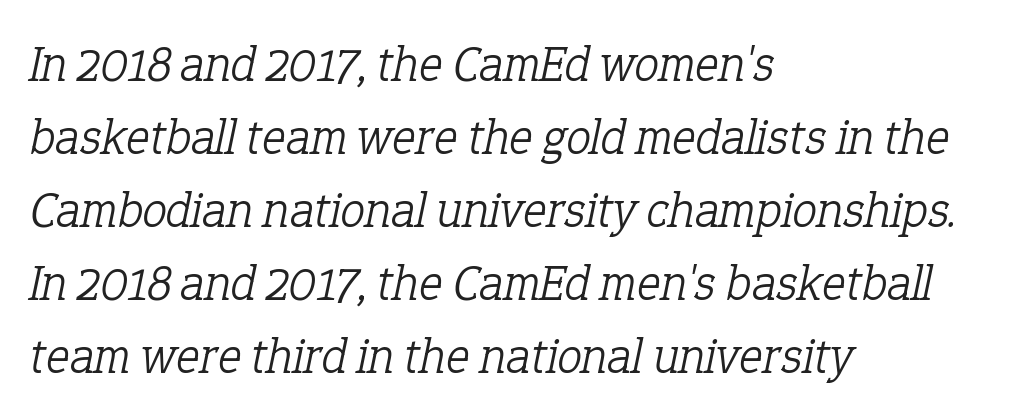
{"serif": "yes", "italic": "yes", "lean": "right", "slant_degrees": 12, "bold": "no", "weight": "light", "width": "normal", "stroke_contrast": "low", "x_height": "medium", "monospaced": "no", "underline": "no", "align": "left", "line_spacing": "normal", "line_spacing_ratio": 1.46, "letter_spacing": "normal", "letter_spacing_em": 0.0, "glyph_px": 50}
